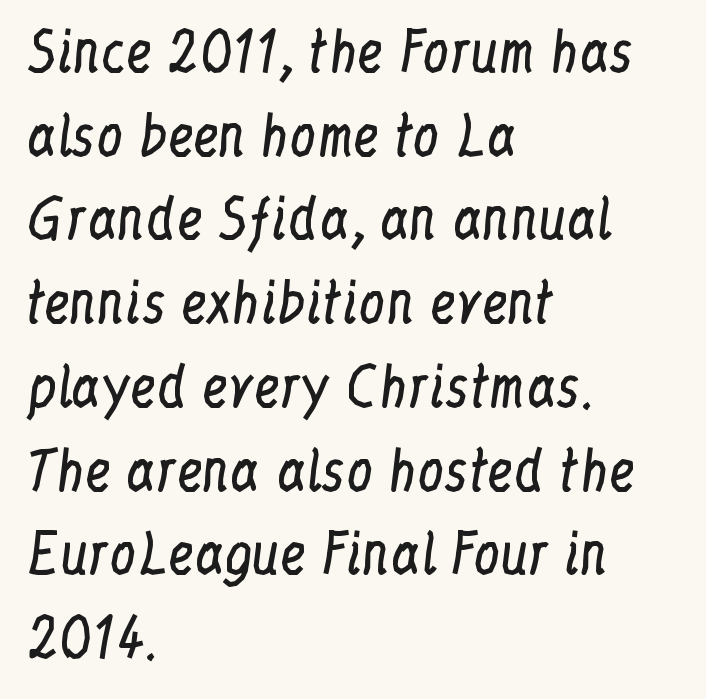
The image shows 53 px regular-weight, condensed serif type; set left-aligned, normal line spacing (1.58x), normal letter spacing, not underlined; low stroke contrast and a medium x-height.
